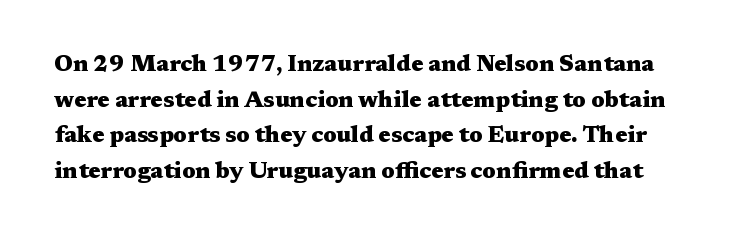
{"italic": "no", "bold": "yes", "underline": "no", "line_spacing": "normal", "line_spacing_ratio": 1.55, "letter_spacing": "normal", "letter_spacing_em": 0.0, "glyph_px": 23}
